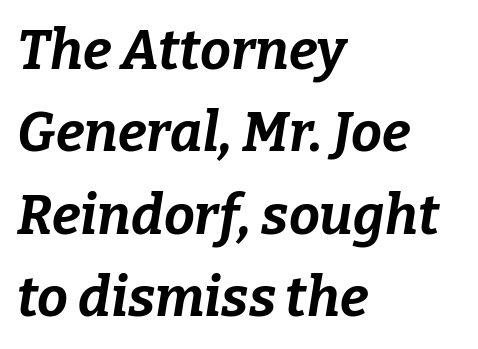
Q: Is the text bold? A: Yes.
Q: Is the text italic (slanted)? A: Yes, it leans right by about 9 degrees.
Q: Is the text underlined? A: No.
Q: How is the paragraph aligned? A: Left-aligned.
Q: Is the spacing between letters normal or unusually wide? A: Normal.
Q: Is the spacing between lines tight, normal or loose? A: Normal.
Q: Width (condensed, normal, or wide)? A: Normal.
Q: Stroke contrast? A: Low.
Q: x-height? A: Medium.
Q: Monospaced? A: No.
